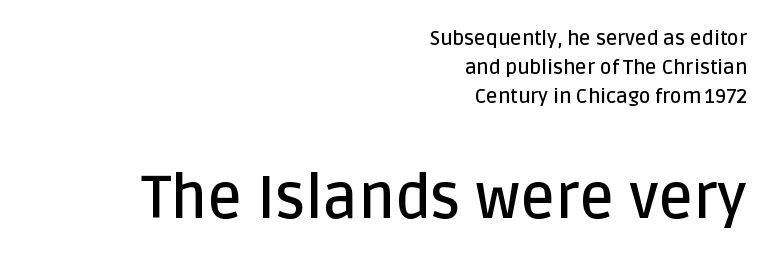
The image shows 60 px semibold sans-serif type, upright; set right-aligned, normal line spacing (1.46x), normal letter spacing, not underlined; the second (bottom) block is 3.0x larger; low stroke contrast and a large x-height.
